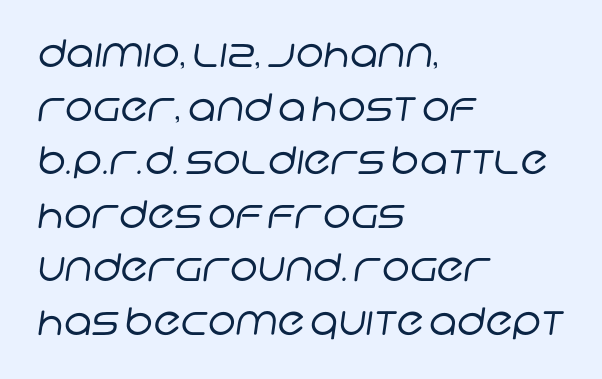
The image shows 38 px regular-weight sans-serif type; set left-aligned, normal line spacing (1.41x), normal letter spacing, not underlined; low stroke contrast and a large x-height.
